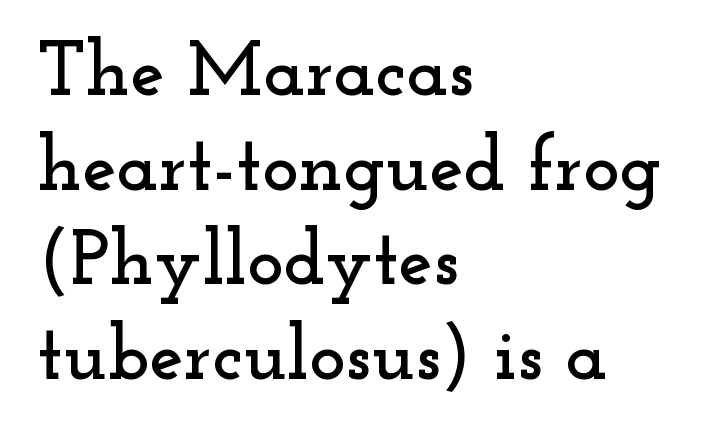
{"serif": "yes", "italic": "no", "width": "wide", "stroke_contrast": "low", "x_height": "small", "monospaced": "no", "underline": "no", "align": "left", "line_spacing_ratio": 1.23, "letter_spacing": "normal", "letter_spacing_em": 0.0, "glyph_px": 77}
